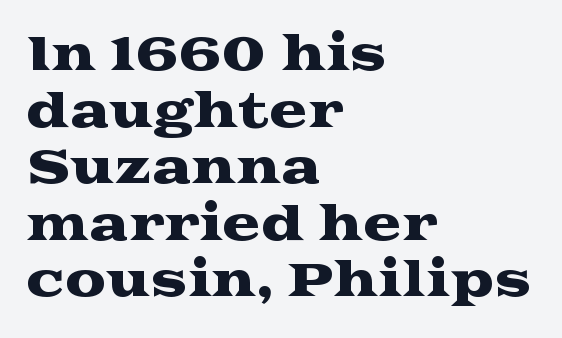
{"serif": "yes", "italic": "no", "width": "wide", "stroke_contrast": "medium", "x_height": "medium", "monospaced": "no", "underline": "no", "align": "left", "line_spacing_ratio": 1.23, "letter_spacing": "normal", "letter_spacing_em": 0.0, "glyph_px": 46}
